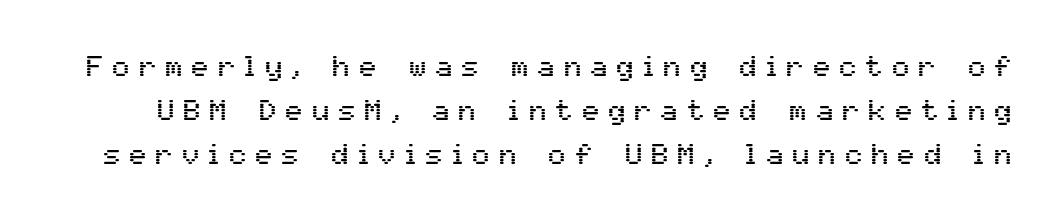
The image shows 28 px sans-serif type, upright; set normal line spacing (1.58x), unusually wide letter spacing (+0.34 em), not underlined; medium stroke contrast and a medium x-height.
